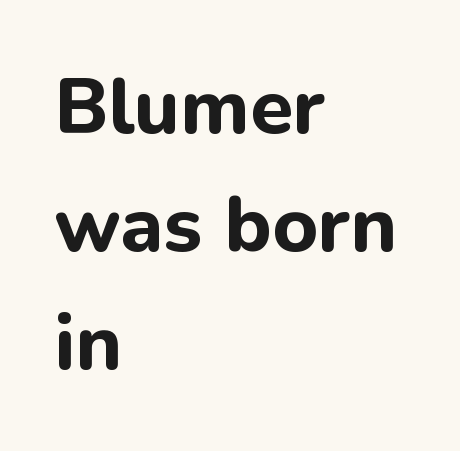
Q: Is the text bold? A: Yes.
Q: Is the text italic (slanted)? A: No, it is upright.
Q: Is the typeface a serif or a sans-serif typeface? A: Sans-serif.
Q: Is the text underlined? A: No.
Q: How is the paragraph aligned? A: Left-aligned.
Q: Is the spacing between letters normal or unusually wide? A: Normal.
Q: Is the spacing between lines tight, normal or loose? A: Normal.
Q: Width (condensed, normal, or wide)? A: Normal.
Q: Stroke contrast? A: Low.
Q: x-height? A: Medium.
Q: Monospaced? A: No.
